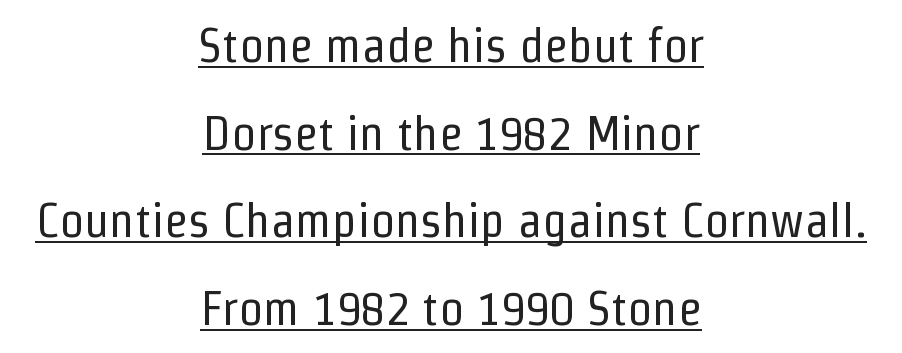
Stroke thickness stays within the range of a standard reading face or lighter. Quick note: underline on. Varying glyph widths throughout — classic text-font behaviour. Letterform terminals end flat and unadorned throughout the passage.
